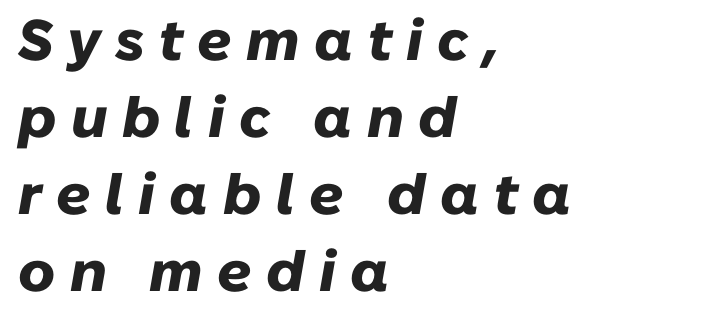
You could not count columns in this text — the font is proportionally spaced. The block of text has a typical density, with ordinary space between rows. Look at the tracking — it's clearly loosened, letters drifting apart. Notice how the stems are inclined rather than vertical — that's the hallmark of italics. A student would call this left alignment; a typographer would say flush left, rag right. Check under the words: just untouched page.
